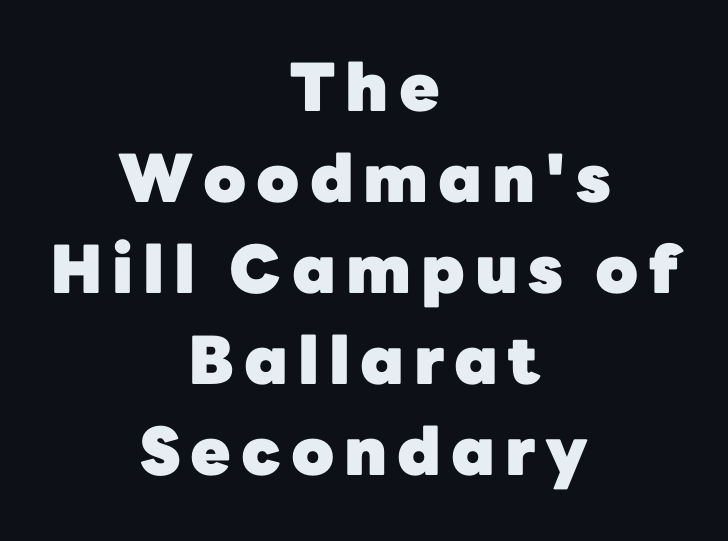
The image shows 66 px heavy sans-serif type, upright; set centered, normal line spacing (1.38x), not underlined; low stroke contrast and a medium x-height.
